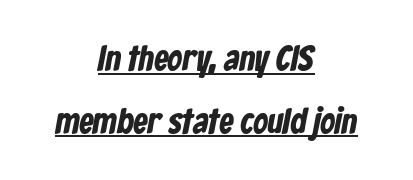
The image shows 36 px bold, condensed sans-serif type; set centered, line spacing 1.74x, normal letter spacing, underlined; low stroke contrast and a medium x-height.
